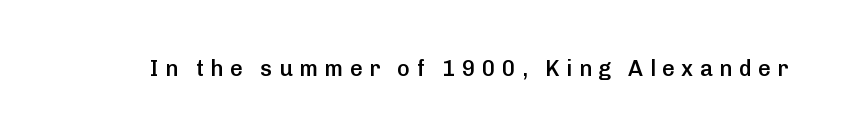
Q: Is the text bold? A: Semi-bold.
Q: Is the text italic (slanted)? A: No, it is upright.
Q: Is the text underlined? A: No.
Q: Is the spacing between letters normal or unusually wide? A: Unusually wide.
